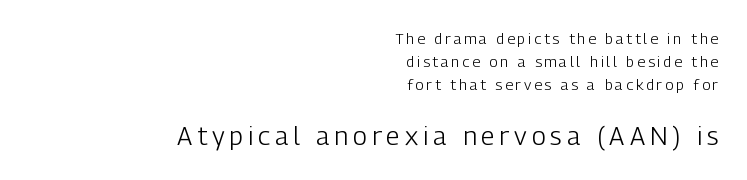
In terms of posture, this sample is upright. One-word summary of the alignment: right. The following chunk of copy outweighs the initial chunk in type size. This is not heavy type; no bold has been used. This block has exactly the height ordinary leading produces.
